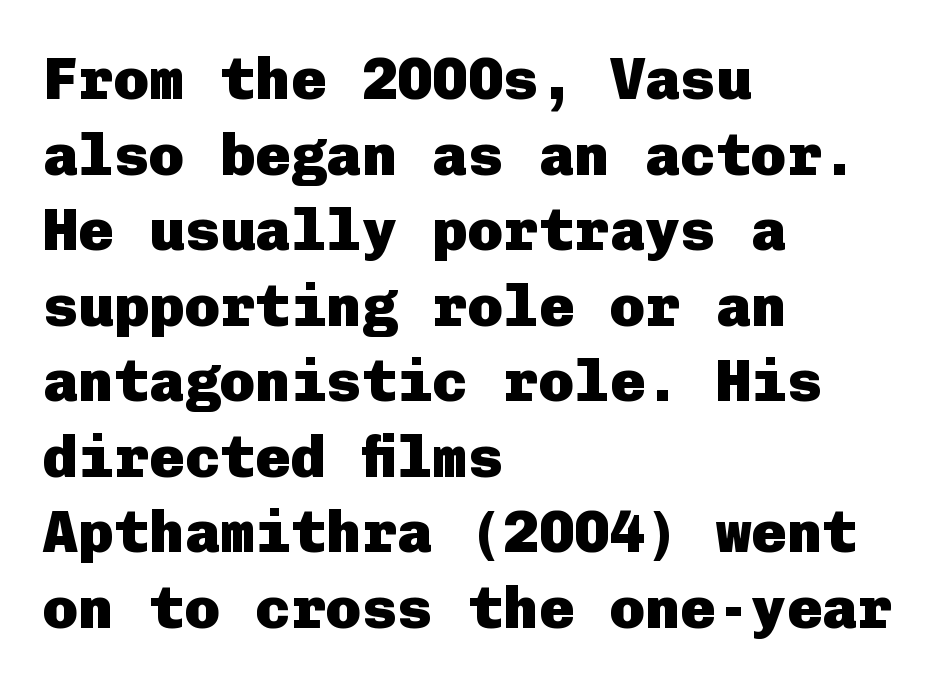
The image shows 59 px heavy sans-serif type, upright; set left-aligned, normal line spacing (1.28x), normal letter spacing, not underlined; low stroke contrast and a medium x-height.
